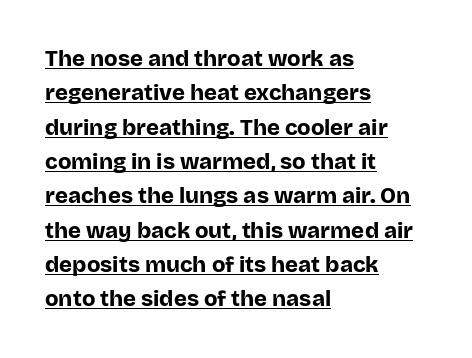
Caption: bold face, heavy strokes. You can tell it's not italic because the verticals are truly vertical. The rows are spaced the way most documents space them. This rendering leaves character spacing at its baseline value.
